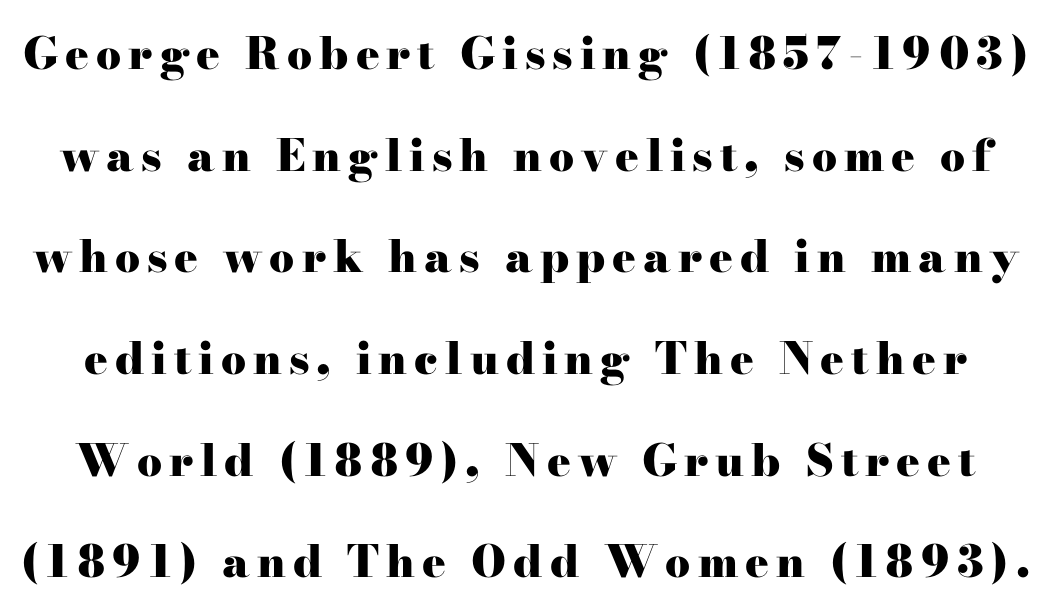
Q: Is the text bold? A: Yes.
Q: Is the text italic (slanted)? A: No, it is upright.
Q: Is the typeface a serif or a sans-serif typeface? A: Serif.
Q: Is the text underlined? A: No.
Q: Is the spacing between lines tight, normal or loose? A: Loose.
Q: Width (condensed, normal, or wide)? A: Wide.
Q: Stroke contrast? A: High.
Q: x-height? A: Small.
Q: Monospaced? A: No.
